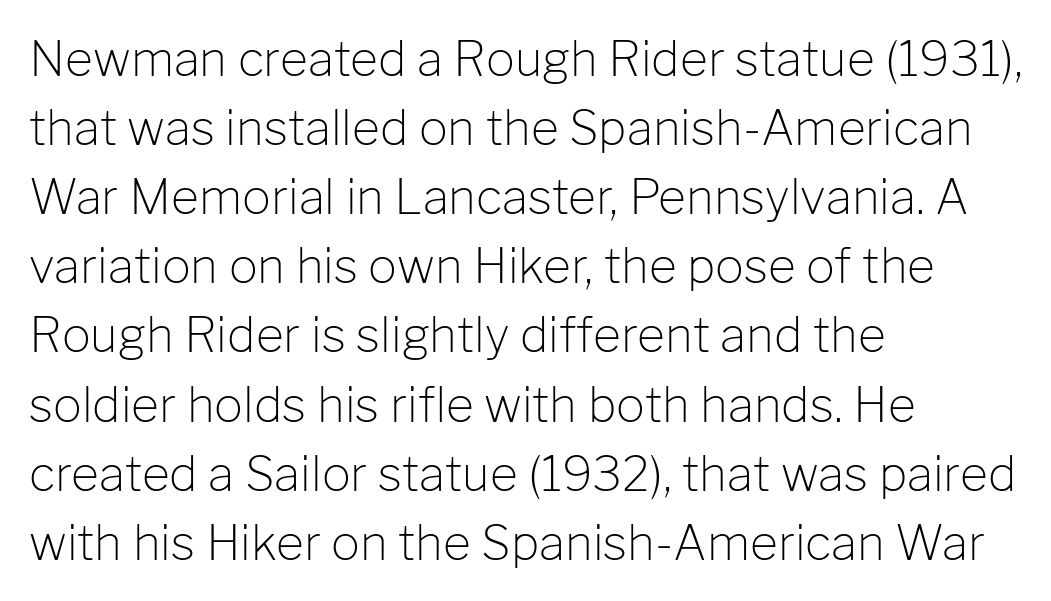
Each line starts at the same left margin while the right side varies. Do the characters align in a grid? No, the font is proportional. Honestly, the row spacing looks completely unremarkable. The letters stand upright; this is a roman face. Bare-footed words on every line. Compared with typical body copy, the letter spacing here is the same.
